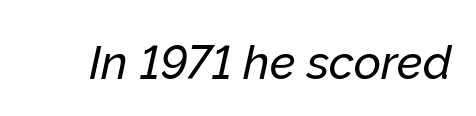
These lines are rendered in a variable-pitch font. The passage shown has conventional tracking throughout. Glance below the letters and you will spot only blank space. The passage shown leans; its letterforms are oblique.
